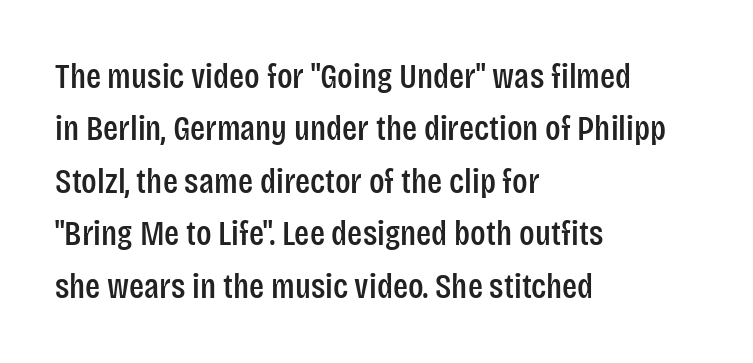
The image shows 35 px condensed sans-serif type, upright; set left-aligned, normal line spacing (1.5x), normal letter spacing, not underlined; low stroke contrast and a large x-height.
